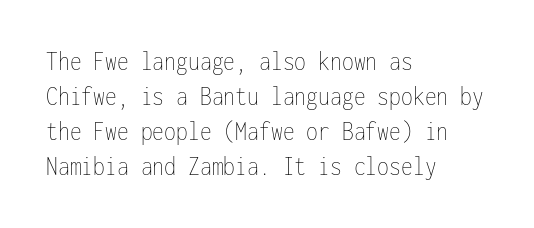
The image shows 27 px text type, upright; set left-aligned, normal line spacing (1.3x), normal letter spacing, not underlined.
